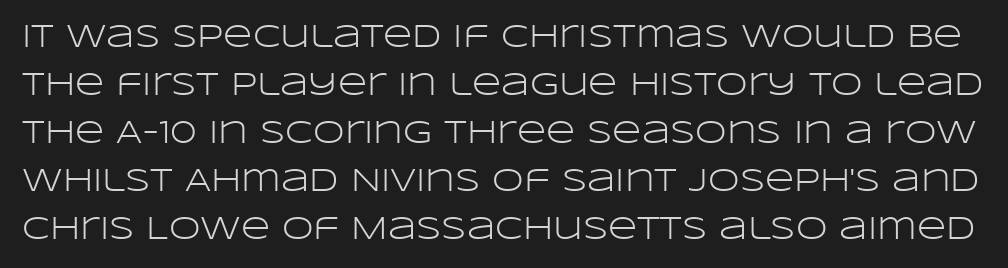
The face looks like a standard text weight, possibly lighter. Summary of vertical rhythm: regular, with standard interline spacing. Each word holds together tightly as a unit, with standard inter-letter gaps. When letters stand straight like this, we call the style roman or upright. Honestly, there is no underline to notice here at all.
